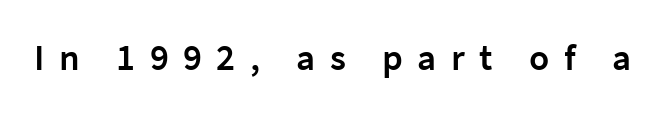
Grotesque or geometric, the face here clearly has no serifs. Set as a demibold, roughly 600 on the weight scale. No italicization has been applied; the sample stays upright. Nobody drew a line under any word here. What stands out about the letter spacing? Its width — letters are far apart. Varying glyph widths throughout — classic text-font behaviour.
